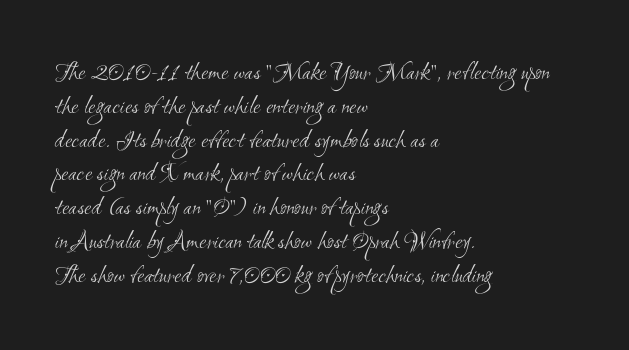
The image shows 26 px text type; set left-aligned, normal line spacing (1.3x), normal letter spacing, not underlined.
